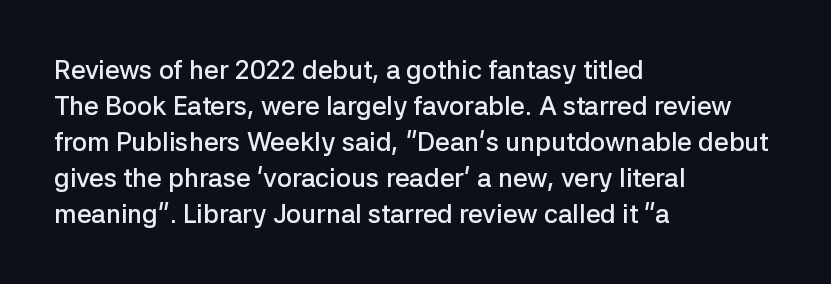
Q: Is the text bold? A: Semi-bold.
Q: Is the text italic (slanted)? A: No, it is upright.
Q: Is the text underlined? A: No.
Q: How is the paragraph aligned? A: Left-aligned.
Q: Is the spacing between letters normal or unusually wide? A: Normal.
Q: Is the spacing between lines tight, normal or loose? A: Normal.
